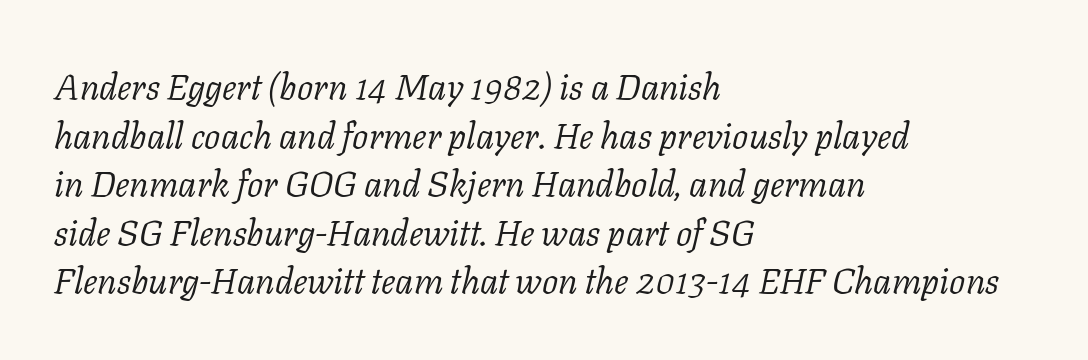
This sample is left-justified, so line endings fall wherever the words run out. The letterforms sit shoulder to shoulder at normal distance. Look at the bottom of the vertical strokes: they flare into serifs here. Baseline-to-baseline distance is the conventional proportion of letter height.
